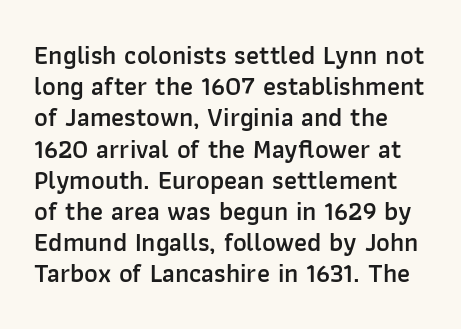
{"italic": "no", "bold": "semi", "underline": "no", "line_spacing_ratio": 1.2, "letter_spacing": "normal", "letter_spacing_em": 0.0, "glyph_px": 26}
